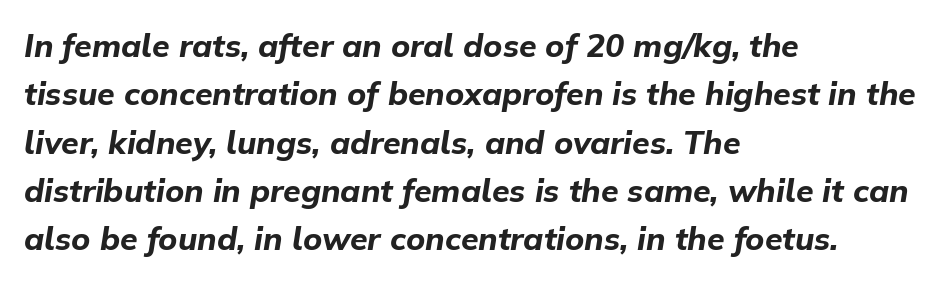
{"italic": "yes", "lean": "right", "slant_degrees": 9, "bold": "yes", "weight": "bold", "width": "normal", "stroke_contrast": "low", "x_height": "medium", "monospaced": "no", "underline": "no", "align": "left", "line_spacing": "normal", "line_spacing_ratio": 1.51, "letter_spacing": "normal", "letter_spacing_em": 0.0, "glyph_px": 32}
